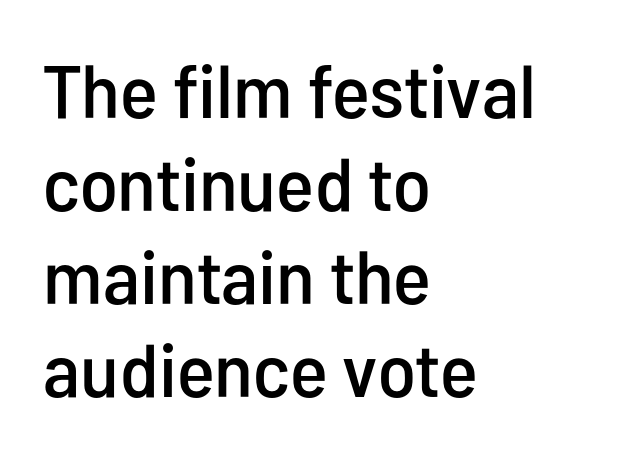
The image shows 75 px condensed sans-serif type, upright; set left-aligned, line spacing 1.24x, normal letter spacing, not underlined; low stroke contrast and a medium x-height.
